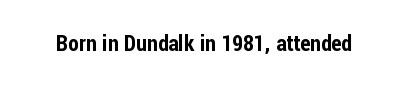
Q: Is the text italic (slanted)? A: No, it is upright.
Q: Is the text underlined? A: No.
Q: Is the spacing between letters normal or unusually wide? A: Normal.
